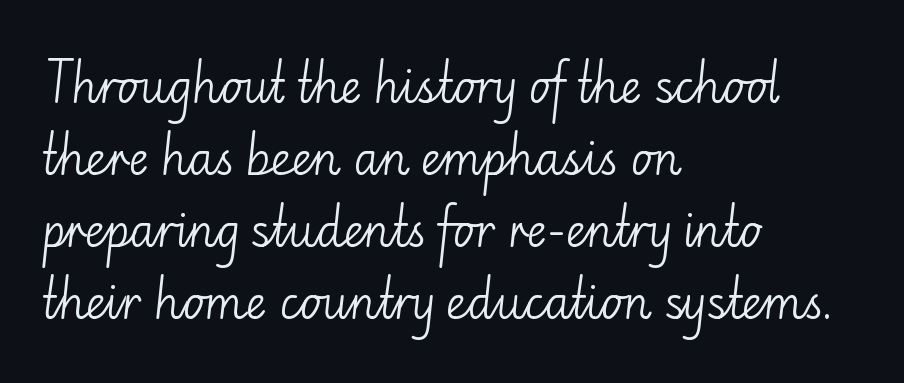
{"serif": "no", "bold": "no", "weight": "light", "width": "normal", "stroke_contrast": "low", "x_height": "small", "monospaced": "no", "underline": "no", "align": "left", "line_spacing": "normal", "line_spacing_ratio": 1.6, "letter_spacing": "normal", "letter_spacing_em": 0.0, "glyph_px": 45}
